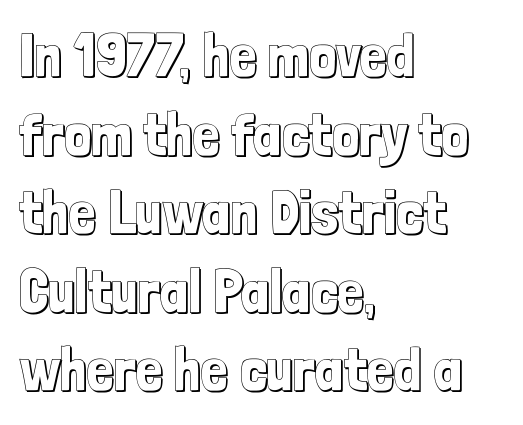
{"italic": "no", "width": "condensed", "x_height": "medium", "monospaced": "no", "underline": "no", "align": "left", "line_spacing": "normal", "line_spacing_ratio": 1.31, "letter_spacing": "normal", "letter_spacing_em": 0.0, "glyph_px": 60}
